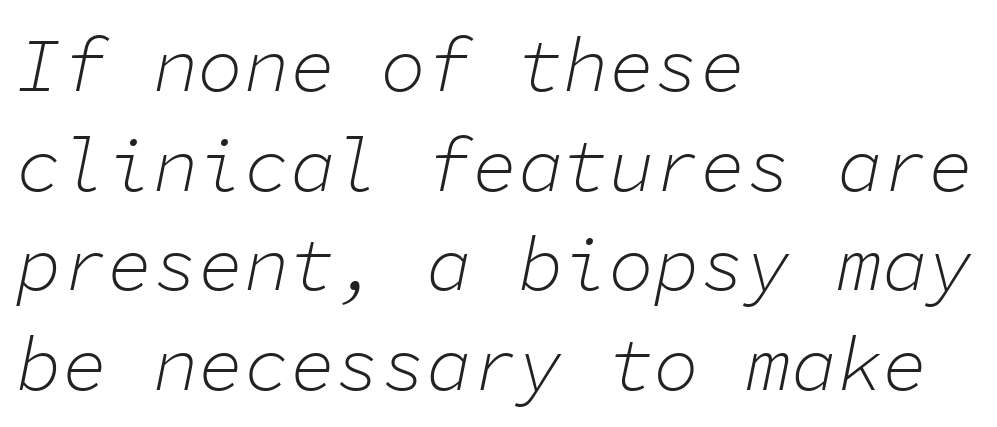
The image shows 76 px light type, italic (leaning right), monospaced; set left-aligned, normal line spacing (1.31x), normal letter spacing, not underlined; low stroke contrast and a medium x-height.
